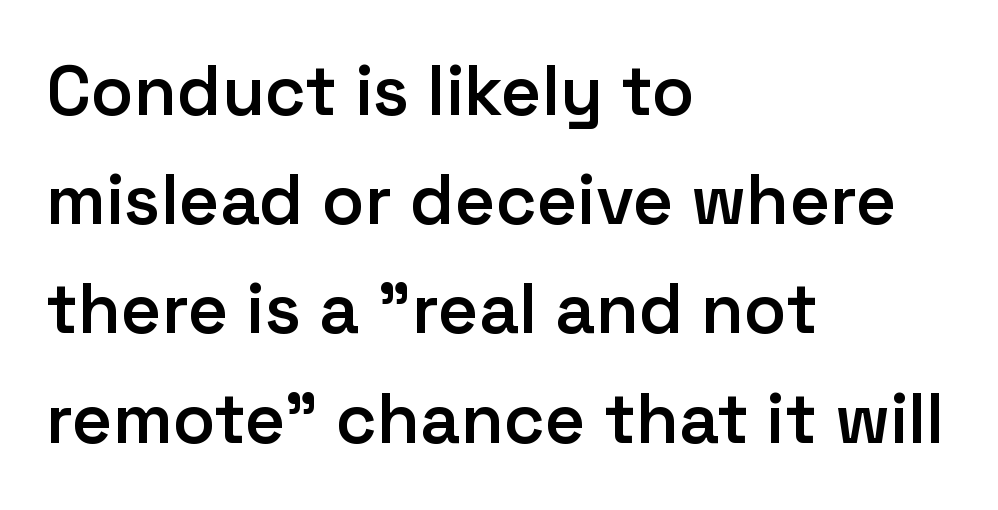
Q: Is the text bold? A: Semi-bold.
Q: Is the text italic (slanted)? A: No, it is upright.
Q: Is the typeface a serif or a sans-serif typeface? A: Sans-serif.
Q: Is the text underlined? A: No.
Q: How is the paragraph aligned? A: Left-aligned.
Q: Is the spacing between letters normal or unusually wide? A: Normal.
Q: Is the spacing between lines tight, normal or loose? A: Normal.
Q: Width (condensed, normal, or wide)? A: Normal.
Q: Stroke contrast? A: Low.
Q: x-height? A: Medium.
Q: Monospaced? A: No.
